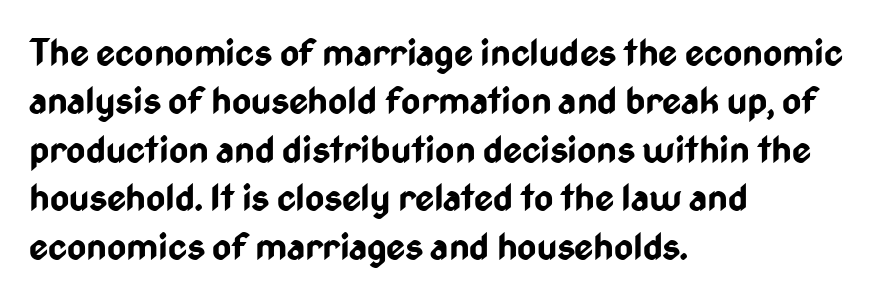
The image shows 37 px bold, condensed sans-serif type, upright; set left-aligned, normal line spacing (1.31x), normal letter spacing, not underlined; low stroke contrast and a medium x-height.
